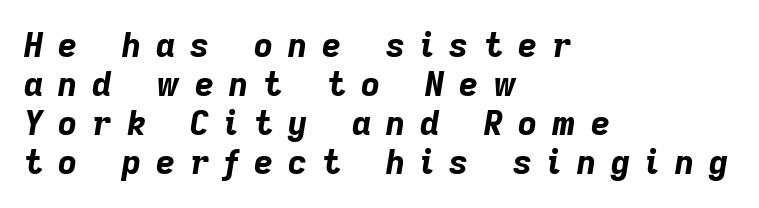
Q: Is the text bold? A: Yes.
Q: Is the text italic (slanted)? A: Yes, it leans right by about 9 degrees.
Q: Is the text underlined? A: No.
Q: How is the paragraph aligned? A: Left-aligned.
Q: Is the spacing between letters normal or unusually wide? A: Unusually wide.
Q: Width (condensed, normal, or wide)? A: Normal.
Q: Stroke contrast? A: Low.
Q: x-height? A: Medium.
Q: Monospaced? A: No.
